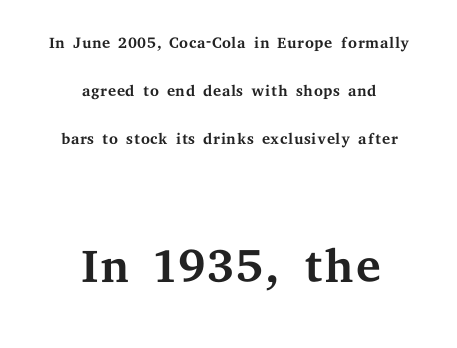
Q: Is the text bold? A: No.
Q: Is the text italic (slanted)? A: No, it is upright.
Q: Is the typeface a serif or a sans-serif typeface? A: Serif.
Q: Is the text underlined? A: No.
Q: How is the paragraph aligned? A: Centered.
Q: Is the spacing between letters normal or unusually wide? A: Normal.
Q: Is the spacing between lines tight, normal or loose? A: Loose.
Q: Which block of text is set in a larger size, the first (top) or the second (bottom)? A: The second (bottom) one.
Q: Width (condensed, normal, or wide)? A: Wide.
Q: Stroke contrast? A: Medium.
Q: x-height? A: Medium.
Q: Monospaced? A: No.
